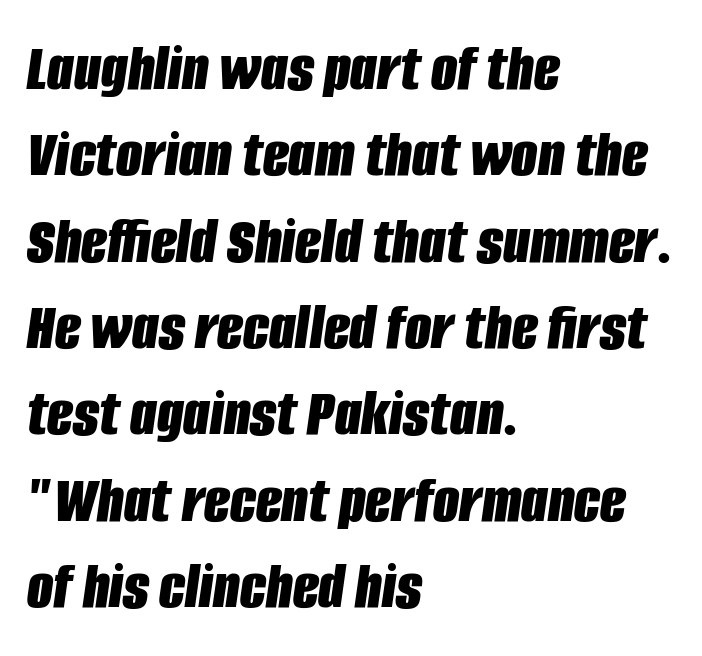
Q: Is the text bold? A: Yes.
Q: Is the text italic (slanted)? A: Yes, it leans right by about 8 degrees.
Q: Is the text underlined? A: No.
Q: How is the paragraph aligned? A: Left-aligned.
Q: Is the spacing between letters normal or unusually wide? A: Normal.
Q: Is the spacing between lines tight, normal or loose? A: Normal.
Q: Width (condensed, normal, or wide)? A: Condensed.
Q: Stroke contrast? A: Low.
Q: x-height? A: Large.
Q: Monospaced? A: No.
